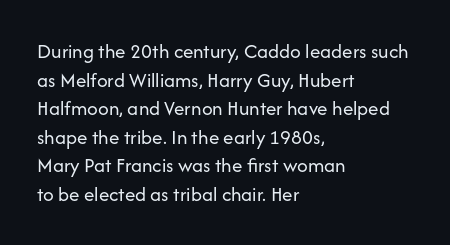
{"italic": "no", "bold": "no", "underline": "no", "align": "left", "line_spacing": "normal", "line_spacing_ratio": 1.36, "letter_spacing": "normal", "letter_spacing_em": 0.0, "glyph_px": 21}
